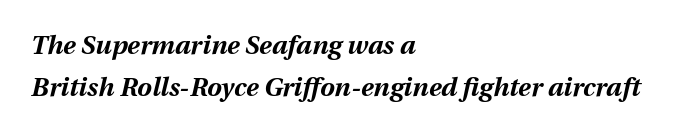
The image shows 26 px bold type, italic (leaning right); set left-aligned, normal line spacing (1.61x), normal letter spacing, not underlined.
